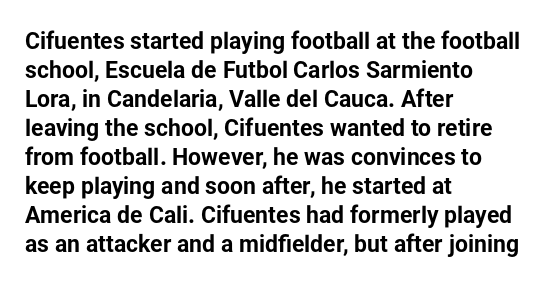
The typography opts for an upright posture over an oblique one. What weight is shown? A full bold with thick strokes. How would I describe the line gaps? Plain and ordinary. Each line starts at the same left margin while the right side varies.
